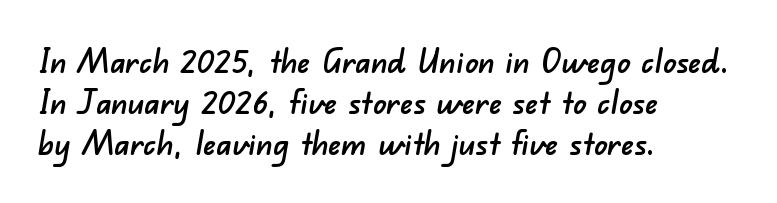
The image shows 33 px sans-serif type; set left-aligned, line spacing 1.24x, normal letter spacing, not underlined; low stroke contrast and a small x-height.
